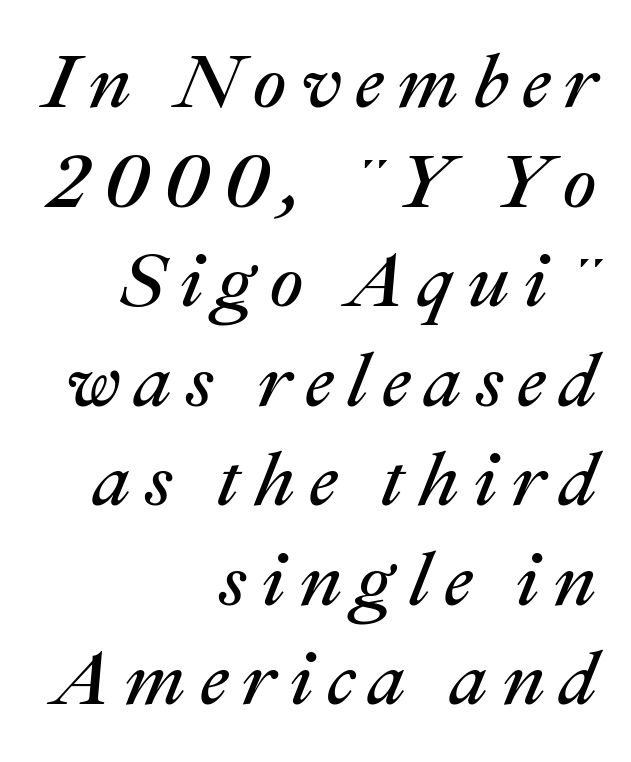
{"italic": "yes", "lean": "right", "slant_degrees": 22, "bold": "no", "weight": "regular", "width": "normal", "stroke_contrast": "medium", "x_height": "medium", "monospaced": "no", "underline": "no", "align": "right", "line_spacing": "normal", "line_spacing_ratio": 1.31, "glyph_px": 76}
